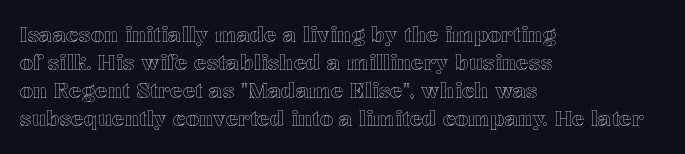
The image shows 21 px text type, upright; set left-aligned, normal line spacing (1.34x), normal letter spacing, not underlined.
